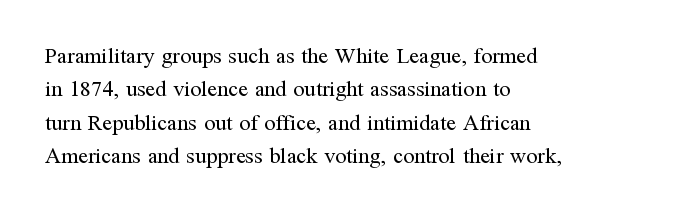
{"italic": "no", "bold": "no", "underline": "no", "align": "left", "line_spacing": "normal", "line_spacing_ratio": 1.52, "letter_spacing": "normal", "letter_spacing_em": 0.0, "glyph_px": 22}
